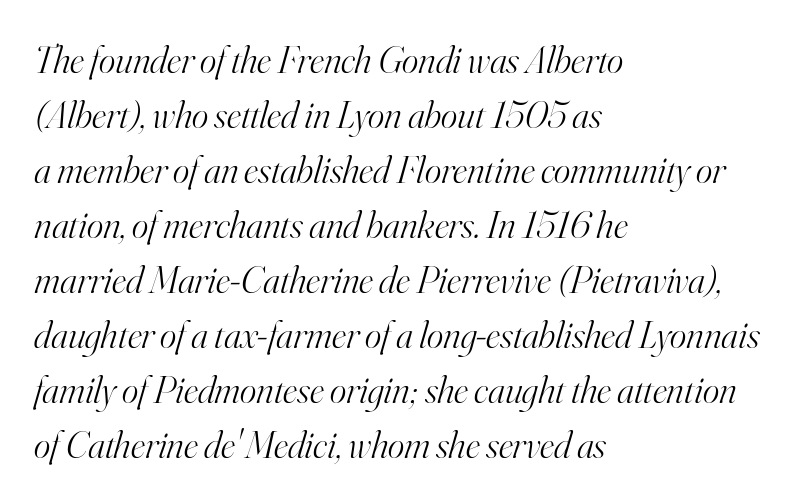
Q: Is the text bold? A: No.
Q: Is the text italic (slanted)? A: Yes, it leans right by about 16 degrees.
Q: Is the typeface a serif or a sans-serif typeface? A: Serif.
Q: Is the text underlined? A: No.
Q: How is the paragraph aligned? A: Left-aligned.
Q: Is the spacing between letters normal or unusually wide? A: Normal.
Q: Is the spacing between lines tight, normal or loose? A: Normal.
Q: Width (condensed, normal, or wide)? A: Normal.
Q: Stroke contrast? A: High.
Q: x-height? A: Small.
Q: Monospaced? A: No.
